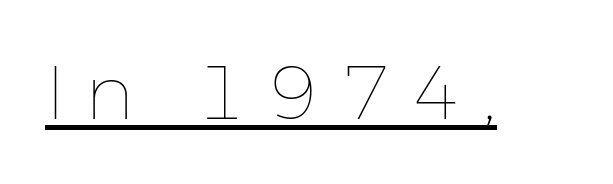
{"italic": "no", "bold": "no", "weight": "thin", "width": "normal", "stroke_contrast": "low", "x_height": "medium", "monospaced": "no", "underline": "yes", "letter_spacing": "wide", "letter_spacing_em": 0.25, "glyph_px": 76}
